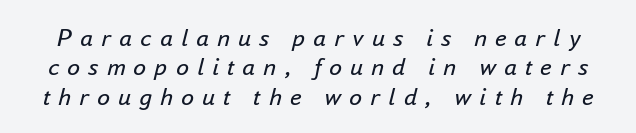
Q: Is the text bold? A: No.
Q: Is the text italic (slanted)? A: Yes, it leans right by about 16 degrees.
Q: Is the text underlined? A: No.
Q: Is the spacing between letters normal or unusually wide? A: Unusually wide.
Q: Is the spacing between lines tight, normal or loose? A: Tight.
